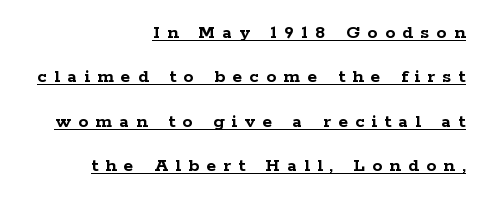
Q: Is the text bold? A: Yes.
Q: Is the text italic (slanted)? A: No, it is upright.
Q: Is the text underlined? A: Yes.
Q: How is the paragraph aligned? A: Right-aligned.
Q: Is the spacing between letters normal or unusually wide? A: Unusually wide.
Q: Is the spacing between lines tight, normal or loose? A: Loose.
